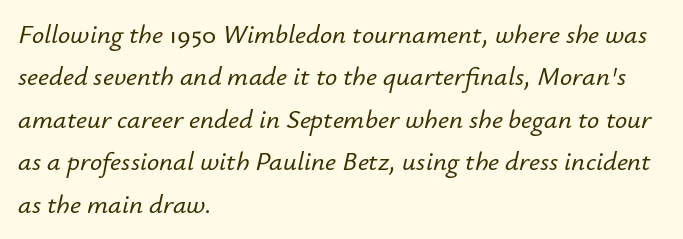
{"italic": "yes", "lean": "right", "slant_degrees": 12, "underline": "no", "align": "left", "line_spacing": "normal", "line_spacing_ratio": 1.57, "letter_spacing": "normal", "letter_spacing_em": 0.0, "glyph_px": 27}
